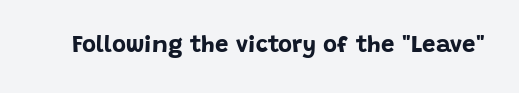
Q: Is the text bold? A: Yes.
Q: Is the text italic (slanted)? A: No, it is upright.
Q: Is the text underlined? A: No.
Q: Is the spacing between letters normal or unusually wide? A: Normal.
